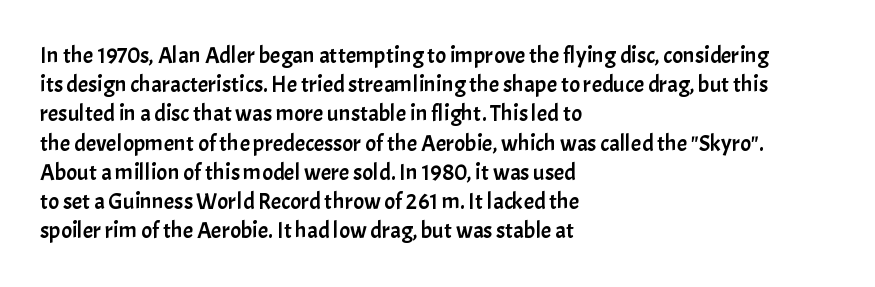
Interline gaps are of average width in this sample. Short note: letters normally spaced. Posture: vertical. The strip under each line holds only bare page. Which margin do the lines hug? The left one — the right edge is uneven.
